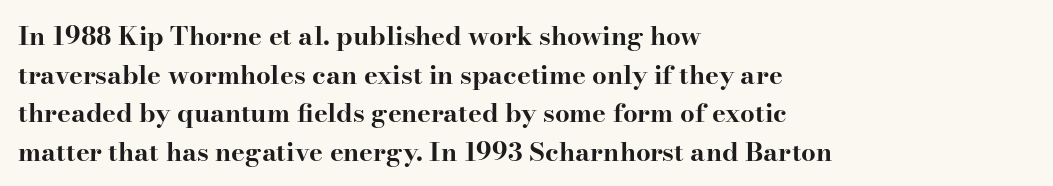
{"italic": "no", "bold": "yes", "underline": "no", "align": "left", "line_spacing": "normal", "line_spacing_ratio": 1.49, "letter_spacing": "normal", "letter_spacing_em": 0.0, "glyph_px": 26}
